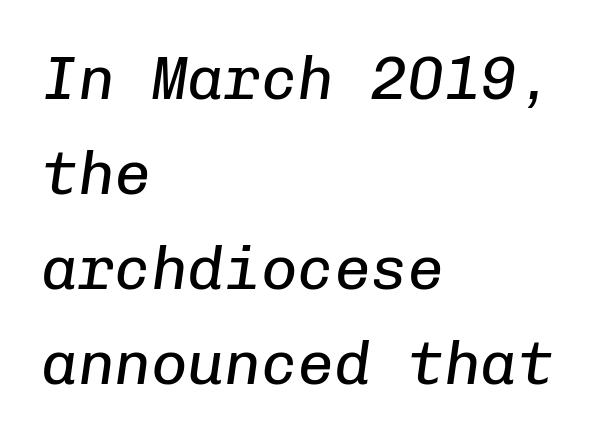
Each letter, wide or thin by design, is forced into the same width here. A normal amount of white space separates one row of letters from the next. Clear beneath every line of the passage. Does the copy run flush right? No — it runs flush left.
